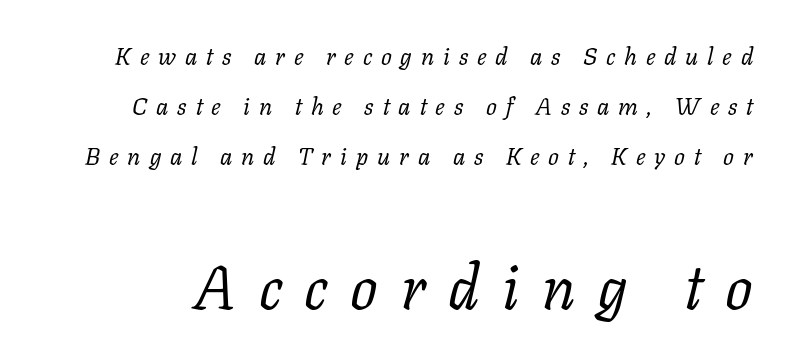
{"serif": "yes", "italic": "yes", "lean": "right", "slant_degrees": 11, "bold": "no", "weight": "regular", "width": "normal", "stroke_contrast": "low", "x_height": "medium", "monospaced": "no", "underline": "no", "line_spacing": "loose", "line_spacing_ratio": 2.09, "letter_spacing": "wide", "letter_spacing_em": 0.37, "larger_block": "second", "size_ratio": 2.54, "glyph_px": 61}
